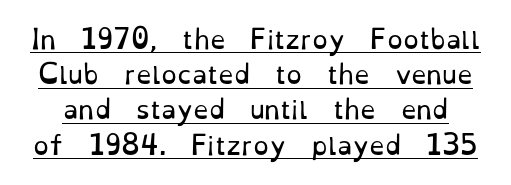
The image shows 25 px text type, upright; set normal line spacing (1.41x), normal letter spacing, underlined.
